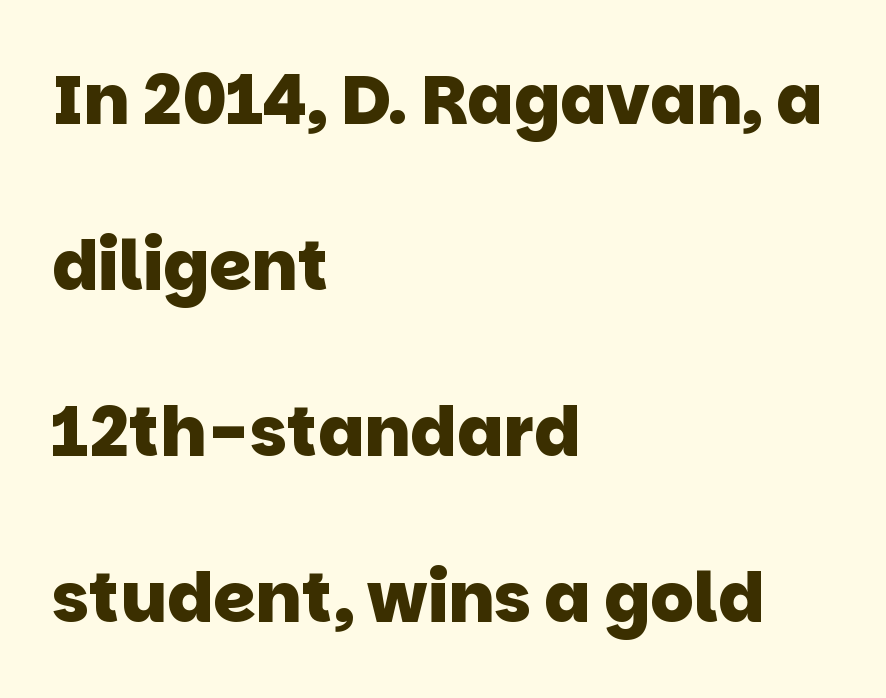
The image shows 68 px heavy sans-serif type; set left-aligned, loose line spacing (2.44x), normal letter spacing, not underlined; low stroke contrast and a large x-height.
